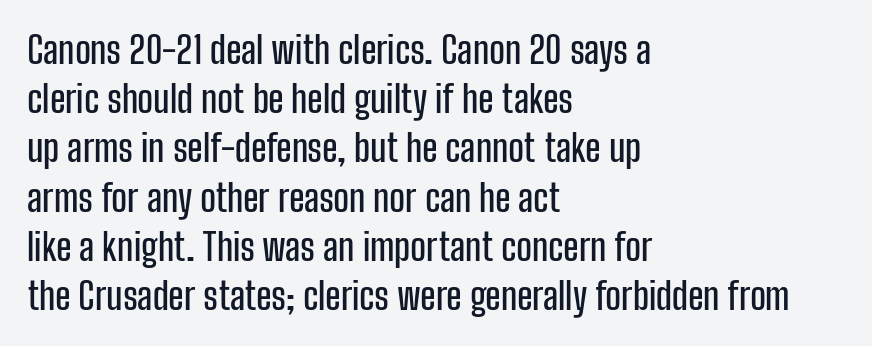
The designer left line spacing at the default. These lines keep a tight, regular rhythm from letter to letter. You could not count columns in this text — the font is proportionally spaced. In CSS terms this would be text-align: left. In terms of letterform style, serifs are entirely absent. Descender tails drop into unmarked territory.
